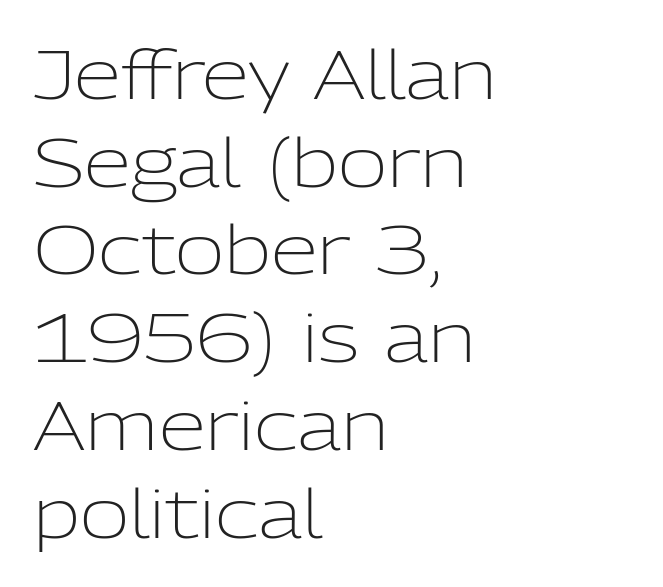
You can tell from the bare stems that sans-serif type was used. The face used here is rendered with its standard letterfit. The lines in this sample share a left origin and differ only in where they stop. What's the leading like? Ordinary, nothing unusual. Beneath every word, the page is bare.
